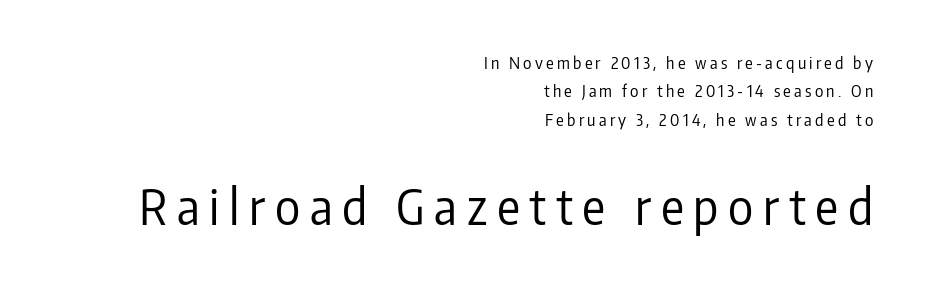
{"serif": "no", "italic": "no", "bold": "no", "weight": "regular", "width": "condensed", "stroke_contrast": "low", "x_height": "medium", "monospaced": "no", "underline": "no", "align": "right", "line_spacing_ratio": 1.77, "letter_spacing": "wide", "letter_spacing_em": 0.2, "larger_block": "second", "size_ratio": 3.0, "glyph_px": 48}
